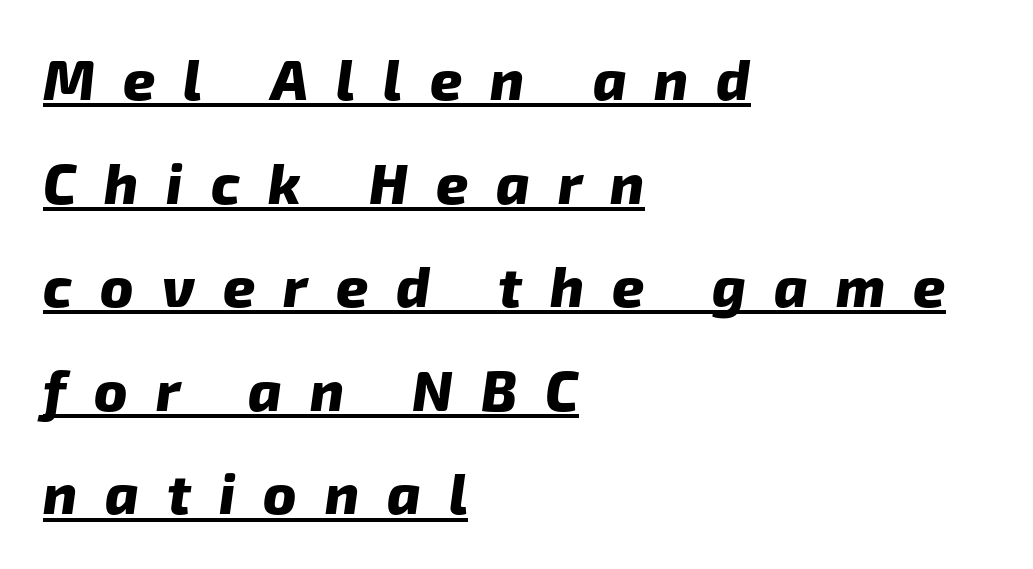
The image shows 56 px heavy sans-serif type; set left-aligned, line spacing 1.85x, unusually wide letter spacing (+0.5 em), underlined; low stroke contrast and a medium x-height.
